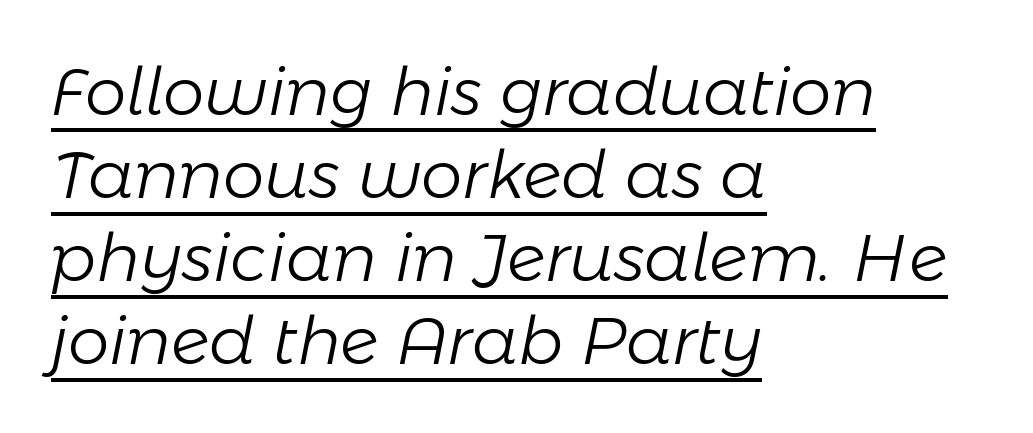
Words appear dense and cohesive because spacing is normal. This sample carries an underscore along the baseline area. The rendering uses natural spacing where letterforms have individual widths. The strokes are not fattened; the text isn't bold.
